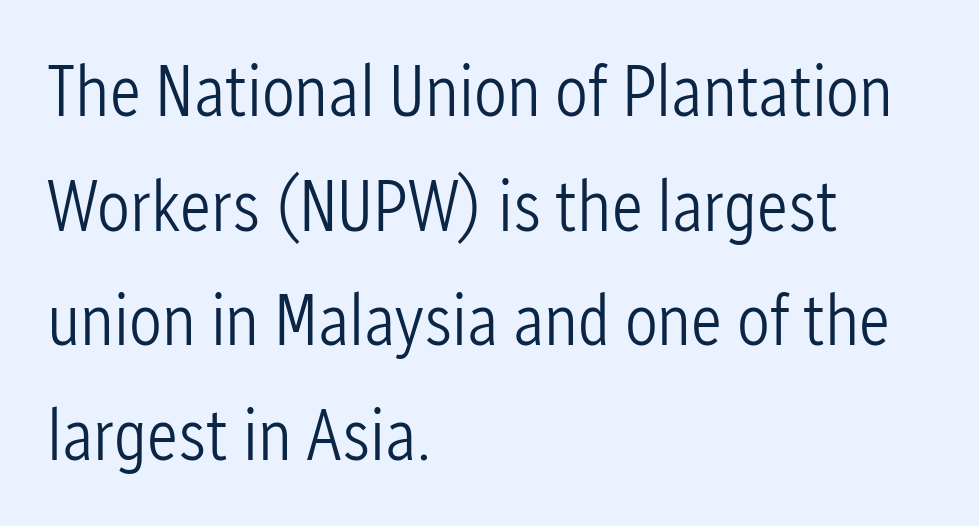
The image shows 73 px light, condensed sans-serif type, upright; set left-aligned, normal line spacing (1.57x), normal letter spacing, not underlined; low stroke contrast and a medium x-height.
